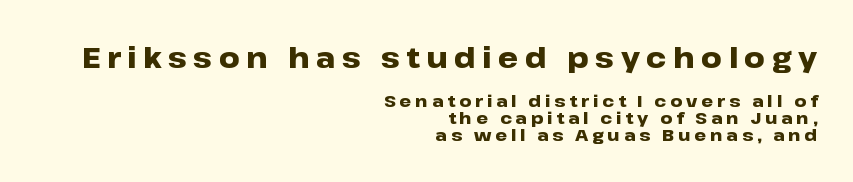
The image shows 29 px heavy, wide sans-serif type, upright; set right-aligned, tight line spacing (0.99x), unusually wide letter spacing (+0.22 em), not underlined; the first (top) block is 1.71x larger; low stroke contrast and a medium x-height.
